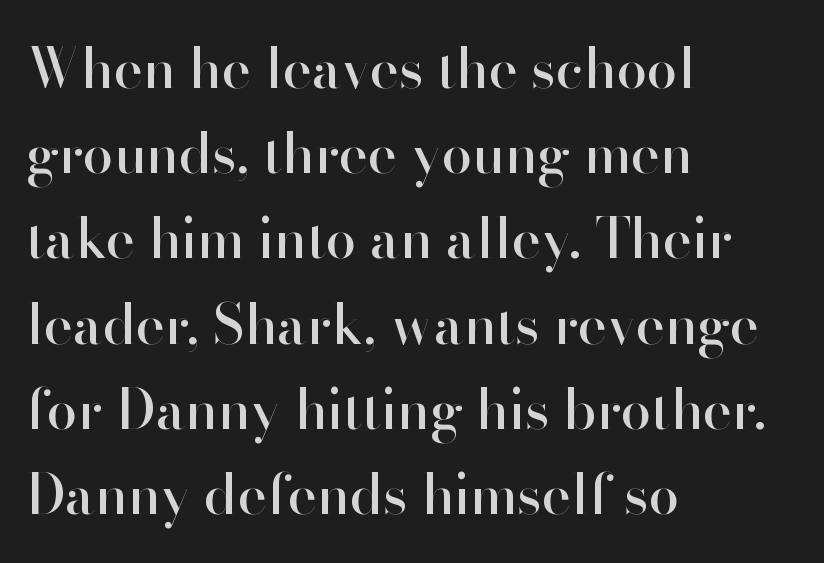
{"serif": "no", "italic": "no", "width": "normal", "stroke_contrast": "high", "x_height": "small", "monospaced": "no", "underline": "no", "align": "left", "line_spacing": "normal", "line_spacing_ratio": 1.55, "letter_spacing": "normal", "letter_spacing_em": 0.0, "glyph_px": 55}
